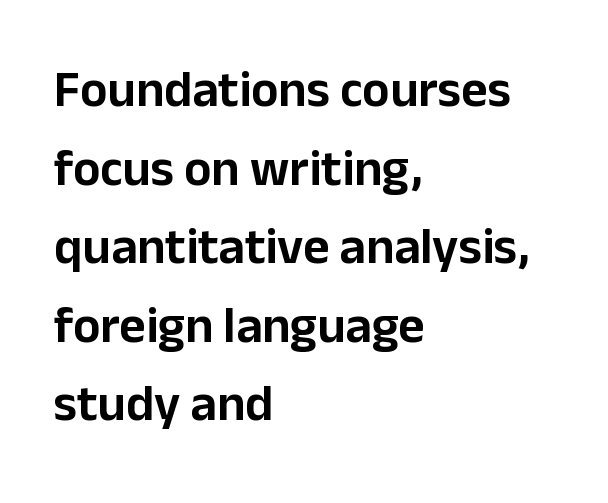
Beneath every word, the page is bare. Is there any slant? The stems are plumb. Look at the tracking — it's just the regular setting, nothing added. These lines are rendered in a variable-pitch font. Note: no serifs on the glyphs.
